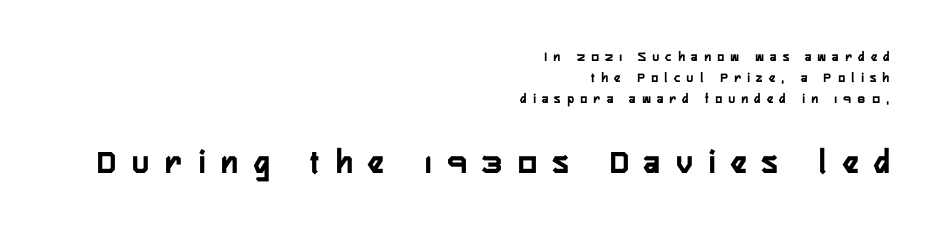
The image shows 35 px condensed sans-serif type, upright; set right-aligned, normal line spacing (1.49x), unusually wide letter spacing (+0.47 em), not underlined; the second (bottom) block is 2.5x larger; low stroke contrast and a medium x-height.
